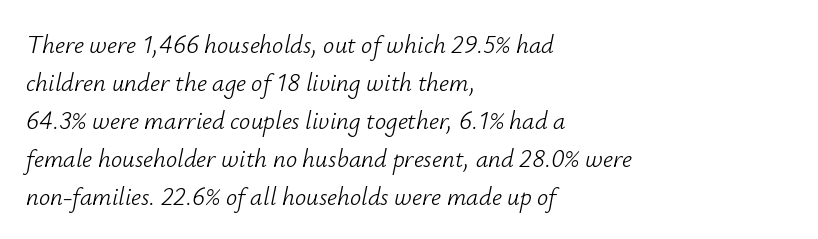
The vertical gap from one line to the next is medium. You could call the tracking neutral — neither tight nor loose. Bare-footed words on every line. Horizontal alignment here is leftward, the default for most running prose. Stems here are at most as thick as an everyday book face. Notice how the stems are inclined rather than vertical — that's the hallmark of italics.
